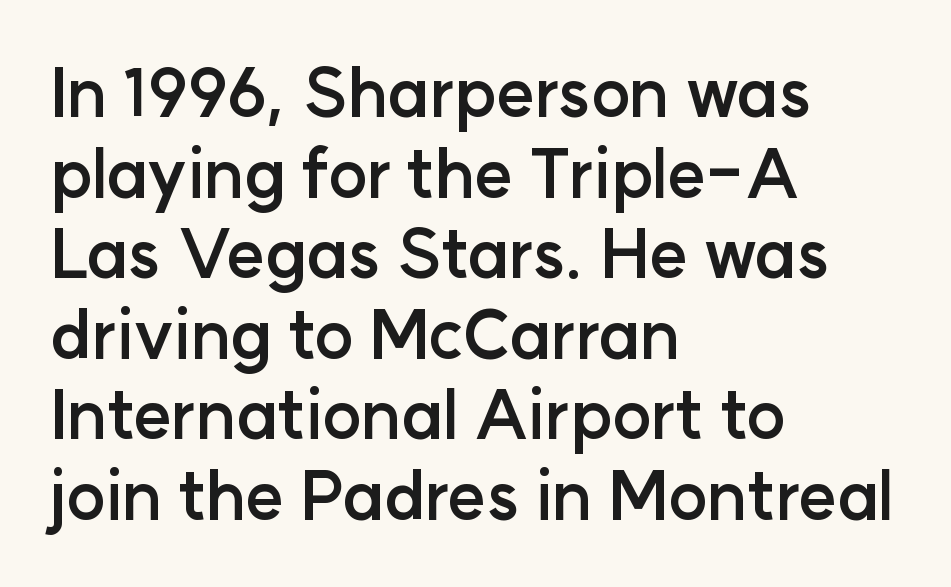
Q: Is the text bold? A: Yes.
Q: Is the text italic (slanted)? A: No, it is upright.
Q: Is the typeface a serif or a sans-serif typeface? A: Sans-serif.
Q: Is the text underlined? A: No.
Q: How is the paragraph aligned? A: Left-aligned.
Q: Is the spacing between letters normal or unusually wide? A: Normal.
Q: Width (condensed, normal, or wide)? A: Normal.
Q: Stroke contrast? A: Low.
Q: x-height? A: Medium.
Q: Monospaced? A: No.
